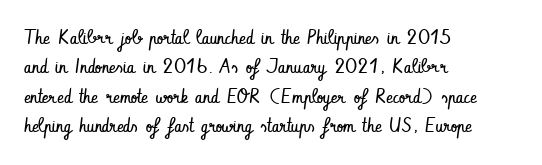
{"italic": "no", "bold": "no", "underline": "no", "align": "left", "line_spacing": "normal", "line_spacing_ratio": 1.47, "letter_spacing": "normal", "letter_spacing_em": 0.0, "glyph_px": 20}
